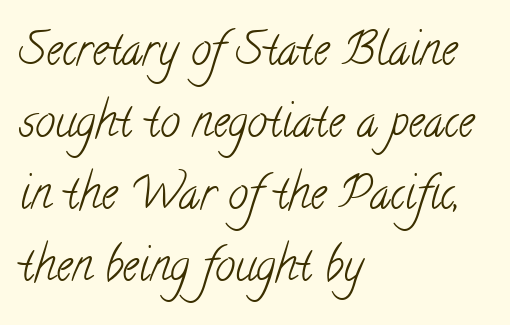
Honestly, the row spacing looks completely unremarkable. The font sits on the lighter half of the weight spectrum, regular included. This sample uses a serif face. This sample has the flowing, uneven cadence of proportional lettering. Unmarked baselines from the first word to the last. Tracking value appears to be zero — textbook default spacing.
